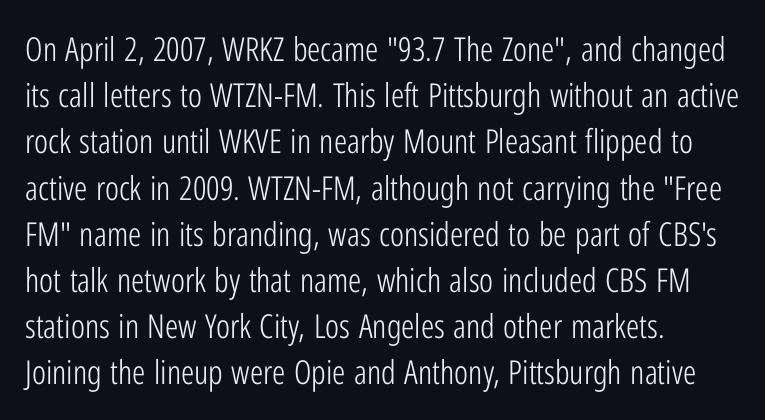
{"serif": "no", "italic": "no", "bold": "no", "weight": "light", "width": "condensed", "stroke_contrast": "low", "x_height": "medium", "monospaced": "no", "underline": "no", "align": "left", "line_spacing": "normal", "line_spacing_ratio": 1.4, "letter_spacing": "normal", "letter_spacing_em": 0.0, "glyph_px": 33}
